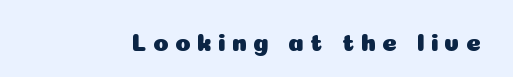
Q: Is the text italic (slanted)? A: No, it is upright.
Q: Is the text underlined? A: No.
Q: Is the spacing between letters normal or unusually wide? A: Unusually wide.
